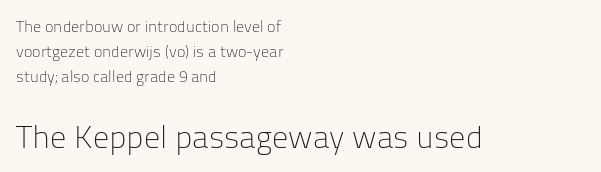
Every character sits straight up, as roman type does. Size contrast runs from small at the top to large at the bottom. Is the letter spacing exaggerated? No — it looks like the ordinary default. These glyphs show unthickened strokes, regular width or finer.
